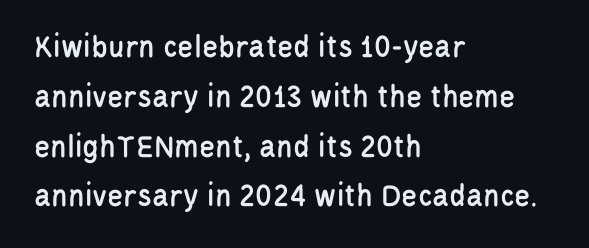
The image shows 33 px condensed sans-serif type, upright; set left-aligned, normal line spacing (1.51x), normal letter spacing, not underlined; low stroke contrast and a large x-height.
